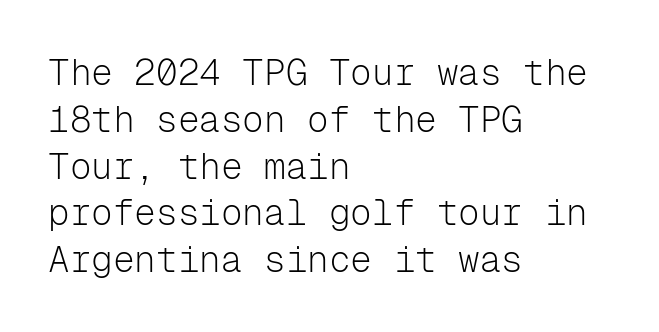
{"serif": "no", "italic": "no", "bold": "no", "weight": "light", "width": "normal", "stroke_contrast": "low", "x_height": "medium", "monospaced": "yes", "underline": "no", "align": "left", "line_spacing": "normal", "line_spacing_ratio": 1.3, "letter_spacing": "normal", "letter_spacing_em": 0.0, "glyph_px": 36}
